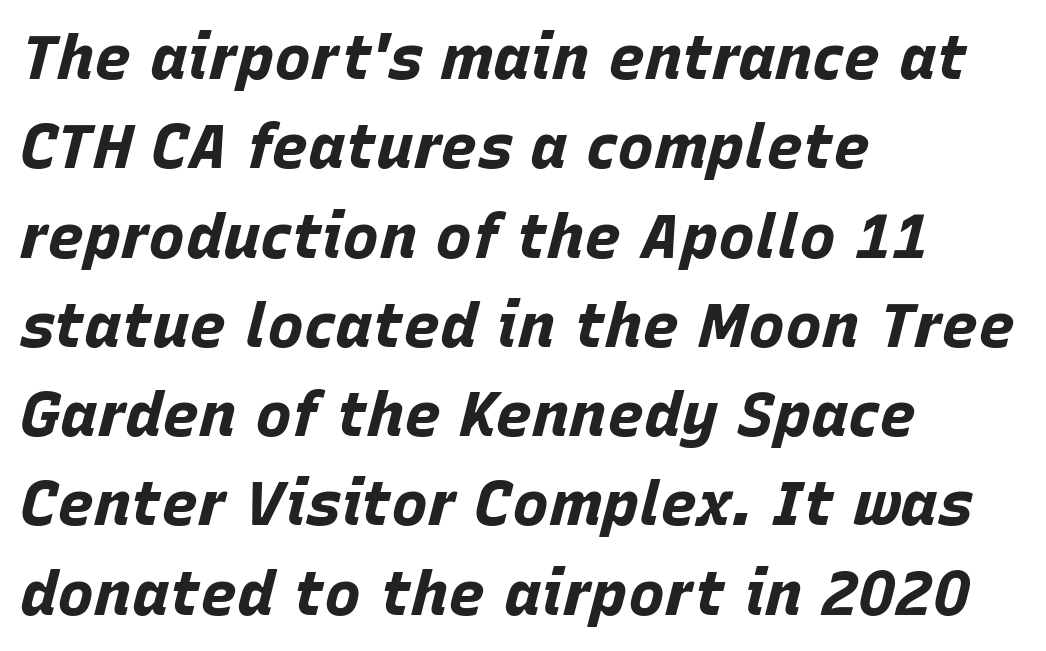
The image shows 62 px bold type, italic (leaning right); set left-aligned, normal line spacing (1.44x), normal letter spacing, not underlined; low stroke contrast and a large x-height.
